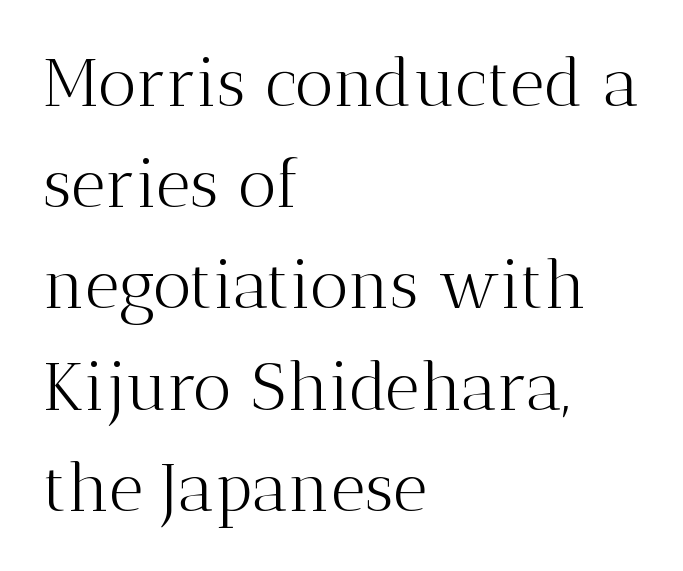
{"serif": "yes", "italic": "no", "bold": "no", "weight": "light", "width": "normal", "stroke_contrast": "medium", "x_height": "medium", "monospaced": "no", "underline": "no", "align": "left", "line_spacing": "normal", "line_spacing_ratio": 1.51, "letter_spacing": "normal", "letter_spacing_em": 0.0, "glyph_px": 67}
